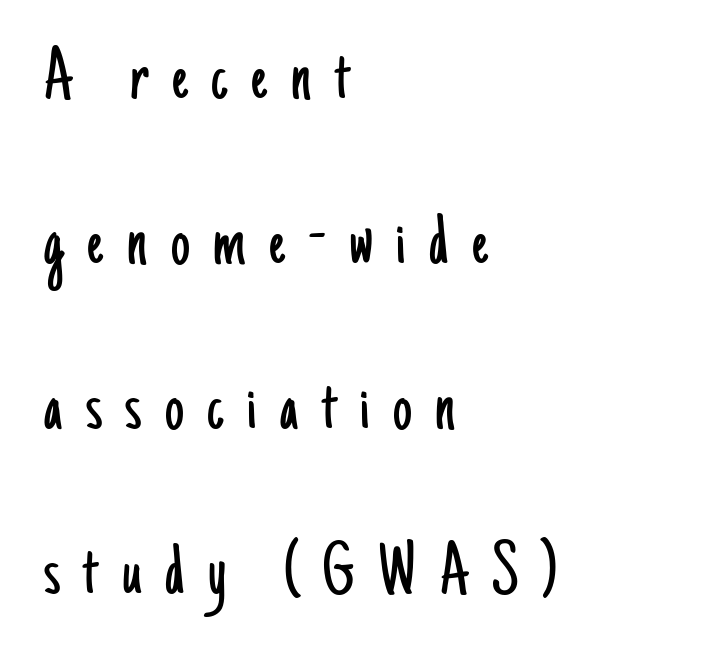
Which margin do the lines hug? The left one — the right edge is uneven. The letters are spread apart with noticeably loose tracking. Widely set lines give the paragraph a tall, airy silhouette. Nobody drew a line under any word here. The passage shown is typed in a proportional face where columns would drift.
